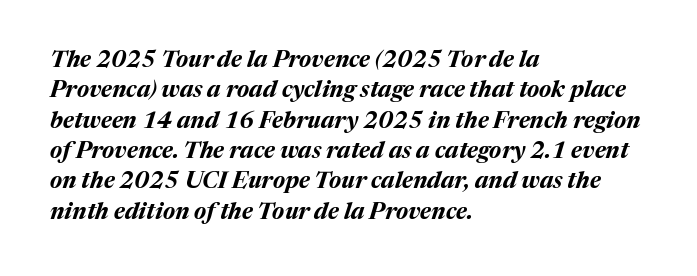
{"italic": "yes", "lean": "right", "slant_degrees": 17, "bold": "yes", "underline": "no", "align": "left", "line_spacing": "normal", "line_spacing_ratio": 1.32, "letter_spacing": "normal", "letter_spacing_em": 0.0, "glyph_px": 23}
